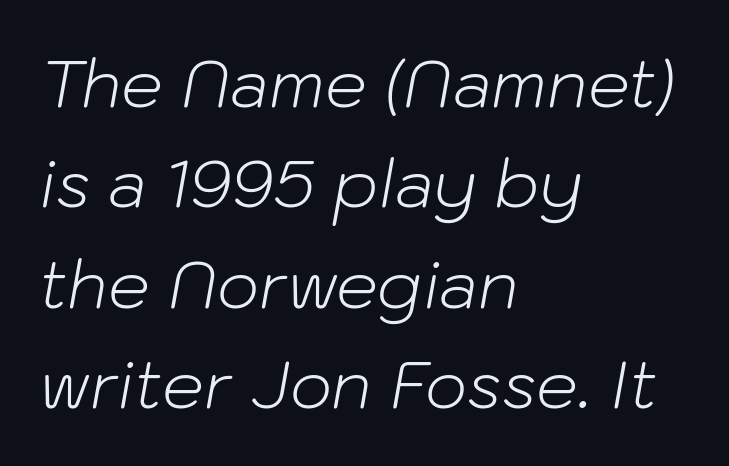
The image shows 66 px light type, italic (leaning right); set left-aligned, normal line spacing (1.52x), normal letter spacing, not underlined; low stroke contrast and a medium x-height.
